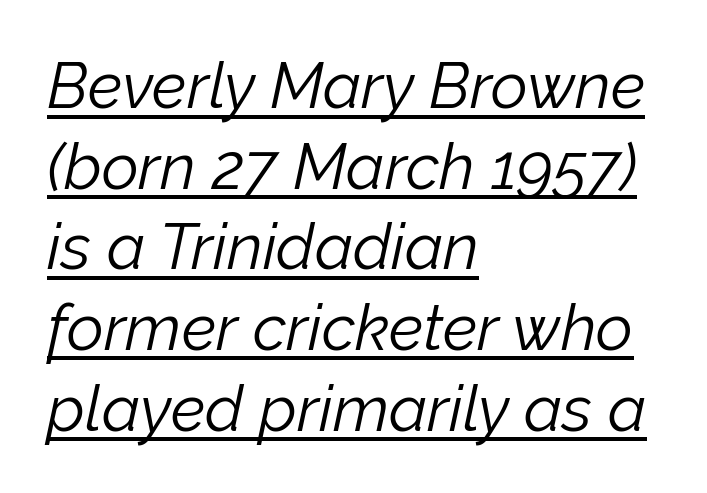
Q: Is the text bold? A: No.
Q: Is the text italic (slanted)? A: Yes, it leans right by about 12 degrees.
Q: Is the text underlined? A: Yes.
Q: How is the paragraph aligned? A: Left-aligned.
Q: Is the spacing between letters normal or unusually wide? A: Normal.
Q: Is the spacing between lines tight, normal or loose? A: Normal.
Q: Width (condensed, normal, or wide)? A: Normal.
Q: Stroke contrast? A: Low.
Q: x-height? A: Medium.
Q: Monospaced? A: No.
